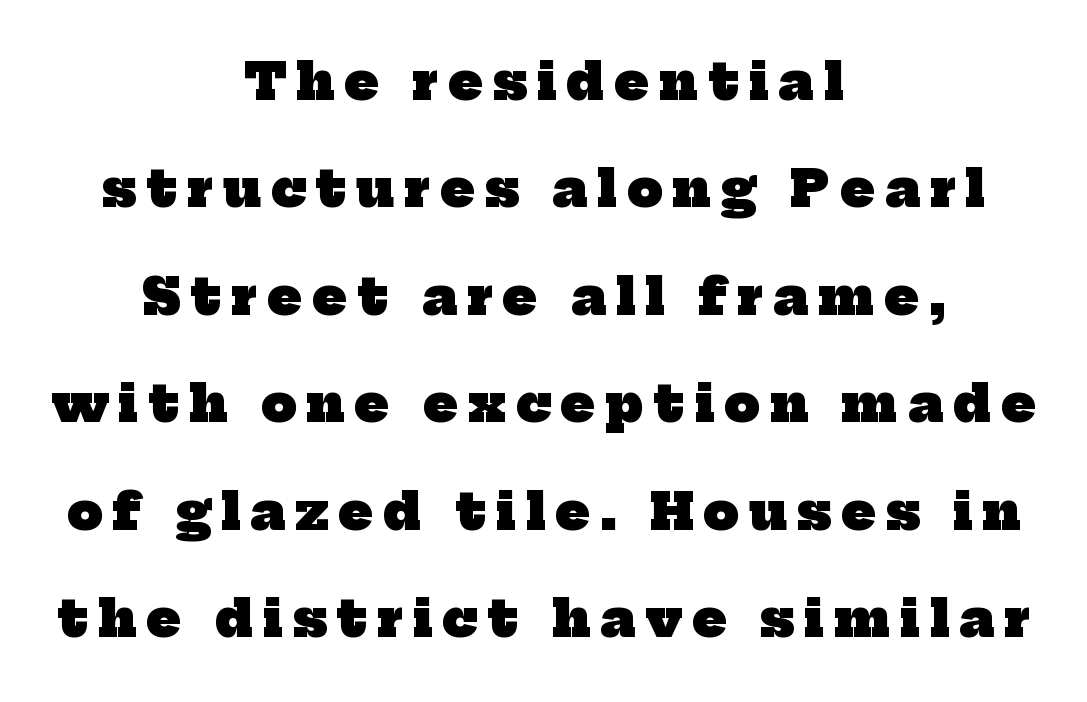
The image shows 50 px heavy serif type; set centered, loose line spacing (2.15x), unusually wide letter spacing (+0.2 em), not underlined; low stroke contrast and a medium x-height.
